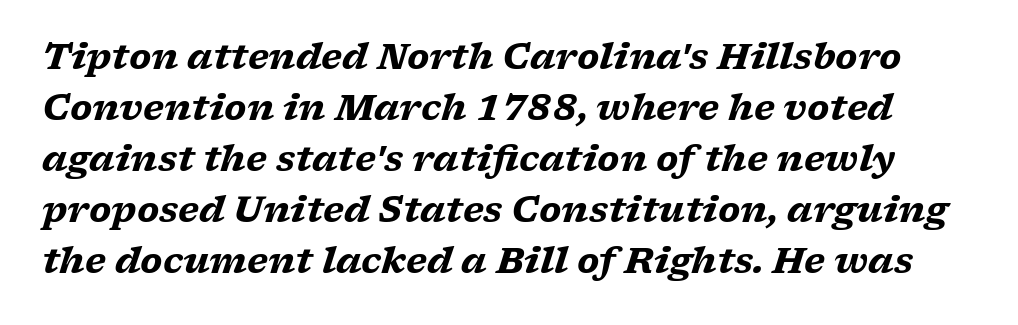
Q: Is the text bold? A: Yes.
Q: Is the text italic (slanted)? A: Yes, it leans right by about 17 degrees.
Q: Is the typeface a serif or a sans-serif typeface? A: Serif.
Q: Is the text underlined? A: No.
Q: Is the spacing between letters normal or unusually wide? A: Normal.
Q: Is the spacing between lines tight, normal or loose? A: Normal.
Q: Width (condensed, normal, or wide)? A: Wide.
Q: Stroke contrast? A: Low.
Q: x-height? A: Medium.
Q: Monospaced? A: No.
